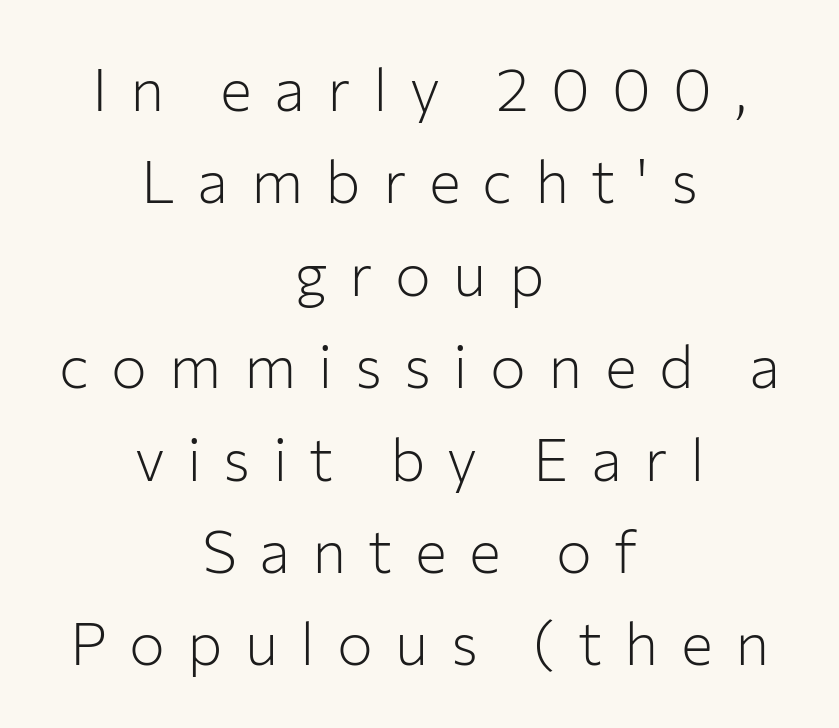
The image shows 60 px light sans-serif type, upright; set centered, normal line spacing (1.54x), unusually wide letter spacing (+0.37 em), not underlined; low stroke contrast and a medium x-height.
